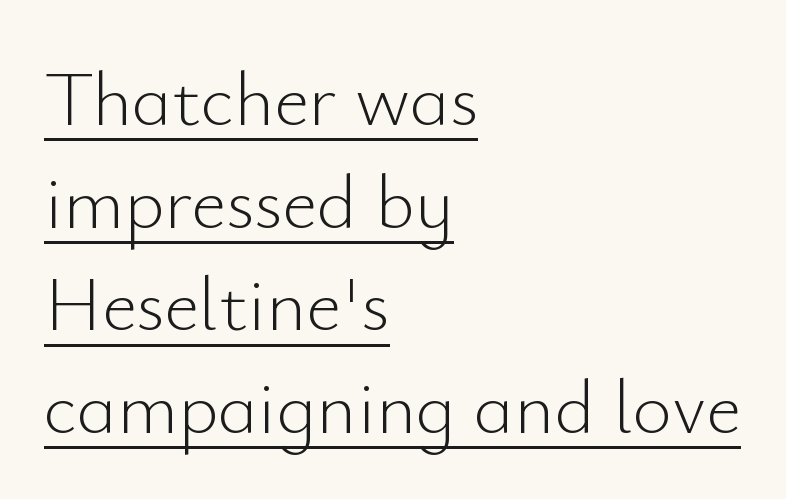
The image shows 76 px light sans-serif type, upright; set left-aligned, normal line spacing (1.35x), normal letter spacing, underlined; low stroke contrast and a small x-height.
